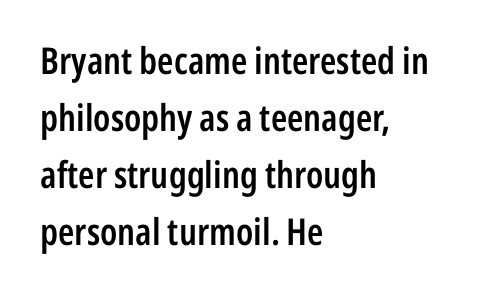
The image shows 37 px semibold, condensed sans-serif type, upright; set left-aligned, normal line spacing (1.54x), normal letter spacing, not underlined; low stroke contrast and a medium x-height.
